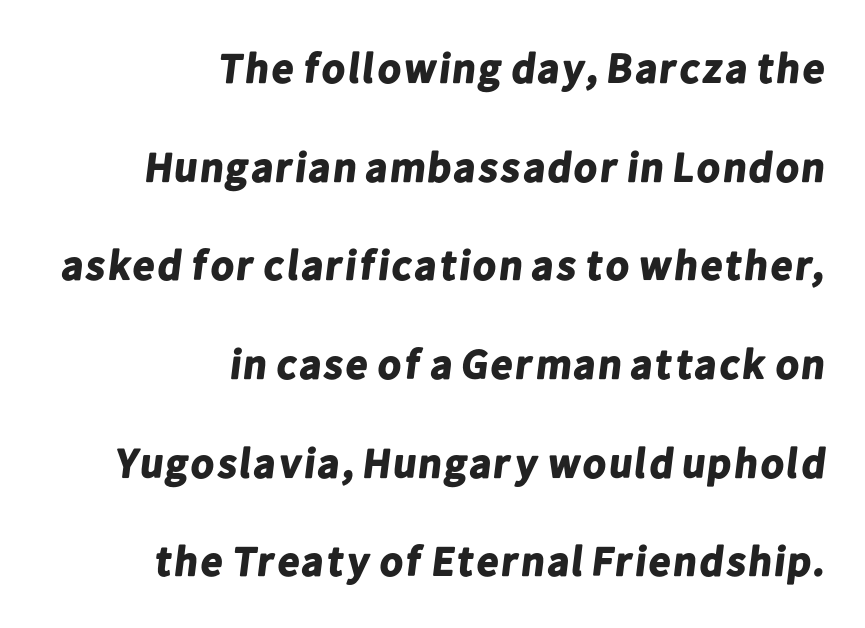
Q: Is the text bold? A: Yes.
Q: Is the typeface a serif or a sans-serif typeface? A: Sans-serif.
Q: Is the text underlined? A: No.
Q: How is the paragraph aligned? A: Right-aligned.
Q: Is the spacing between letters normal or unusually wide? A: Normal.
Q: Is the spacing between lines tight, normal or loose? A: Loose.
Q: Width (condensed, normal, or wide)? A: Normal.
Q: Stroke contrast? A: Low.
Q: x-height? A: Medium.
Q: Monospaced? A: No.
